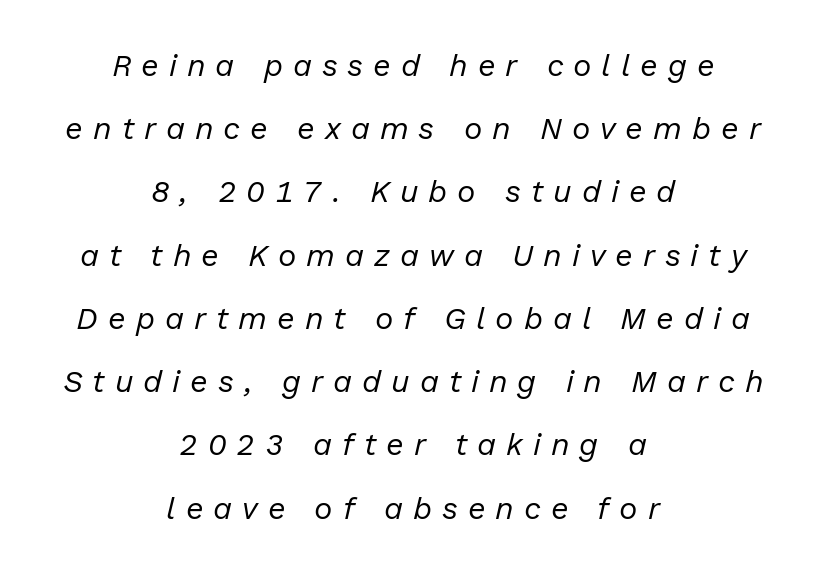
The image shows 31 px regular-weight type, italic (leaning right); set centered, loose line spacing (2.04x), unusually wide letter spacing (+0.32 em), not underlined; low stroke contrast and a medium x-height.
